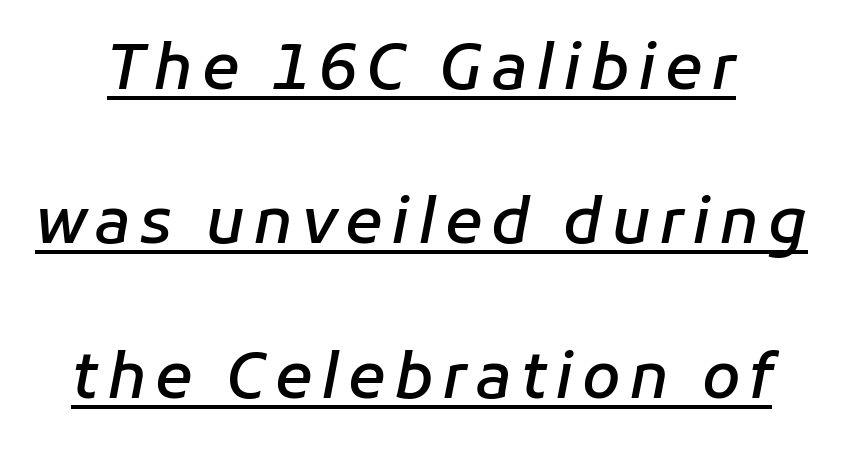
{"italic": "yes", "lean": "right", "slant_degrees": 11, "bold": "semi", "weight": "semibold", "width": "normal", "stroke_contrast": "low", "x_height": "medium", "monospaced": "no", "underline": "yes", "line_spacing": "loose", "line_spacing_ratio": 2.49, "glyph_px": 62}
